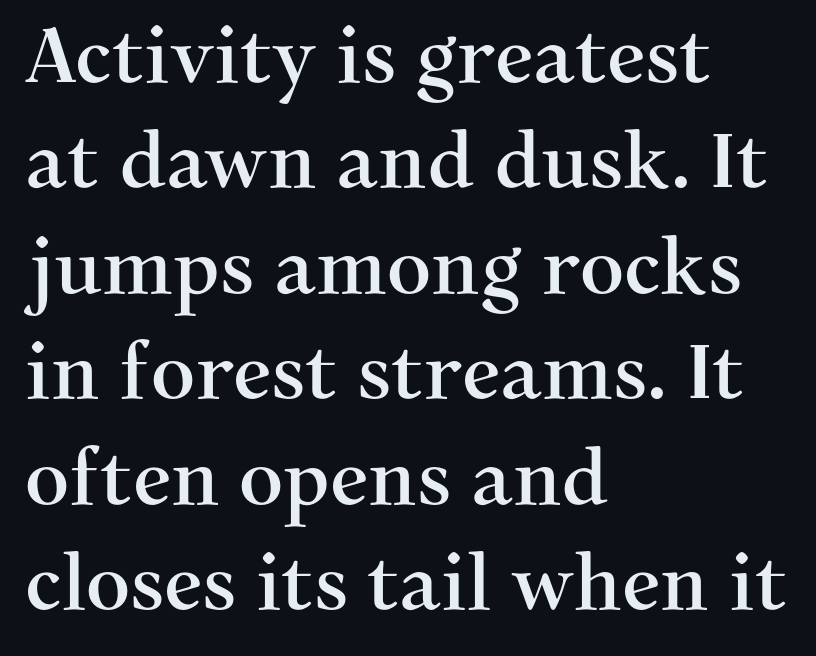
The image shows 77 px serif type, upright; set left-aligned, normal line spacing (1.37x), normal letter spacing, not underlined; medium stroke contrast and a medium x-height.
